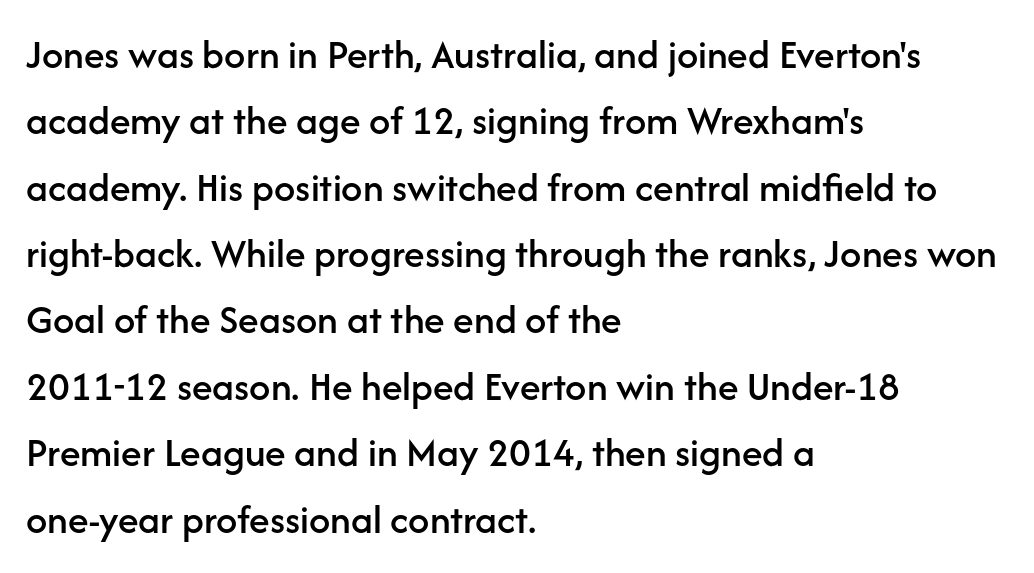
{"serif": "no", "italic": "no", "width": "normal", "stroke_contrast": "low", "x_height": "medium", "monospaced": "no", "underline": "no", "align": "left", "line_spacing": "normal", "line_spacing_ratio": 1.58, "letter_spacing": "normal", "letter_spacing_em": 0.0, "glyph_px": 42}
